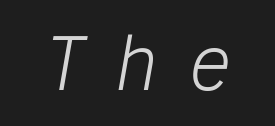
Is this a fixed-width face? No — the glyphs have proportional, varying widths. The characters are drawn with everyday or finer stroke widths. Yep, that's italic — everything's leaning. Characters follow at a spacing far wider than the type designer built in. Unmarked baselines from the first word to the last.
